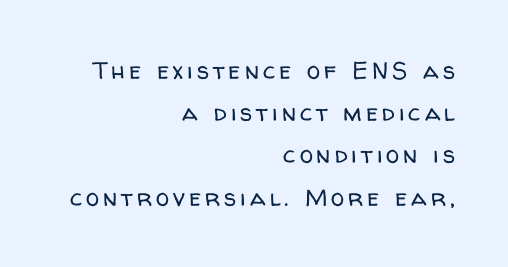
The image shows 24 px text type, upright; set right-aligned, line spacing 1.76x, not underlined.
